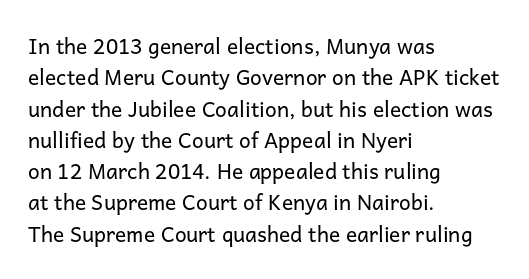
Q: Is the text bold? A: No.
Q: Is the text italic (slanted)? A: No, it is upright.
Q: Is the text underlined? A: No.
Q: How is the paragraph aligned? A: Left-aligned.
Q: Is the spacing between letters normal or unusually wide? A: Normal.
Q: Is the spacing between lines tight, normal or loose? A: Normal.
